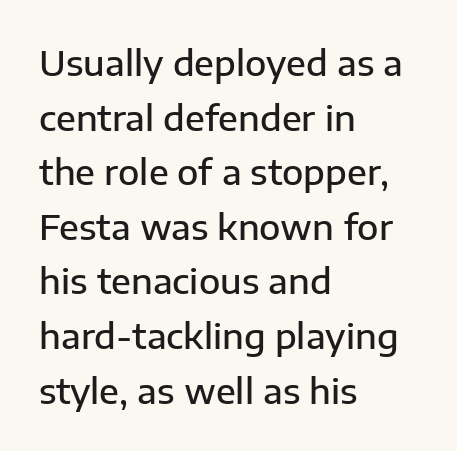
The letters advance in unequal steps, a hallmark of proportional type. Letter spacing: default. The leading is moderate, giving the passage an even texture. Upright lettering throughout.
